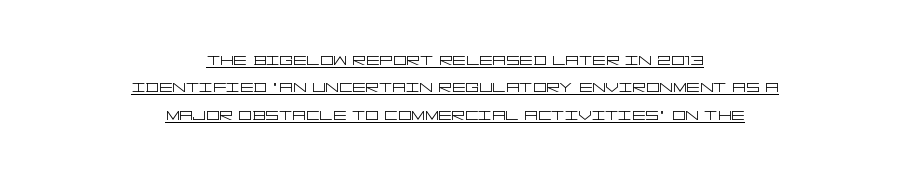
The image shows 21 px text type, upright; set centered, normal line spacing (1.3x), normal letter spacing, underlined.
